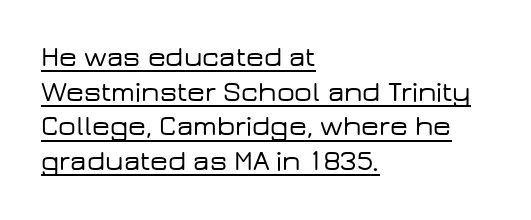
The image shows 28 px wide sans-serif type, upright; set left-aligned, line spacing 1.24x, normal letter spacing, underlined; low stroke contrast and a medium x-height.
